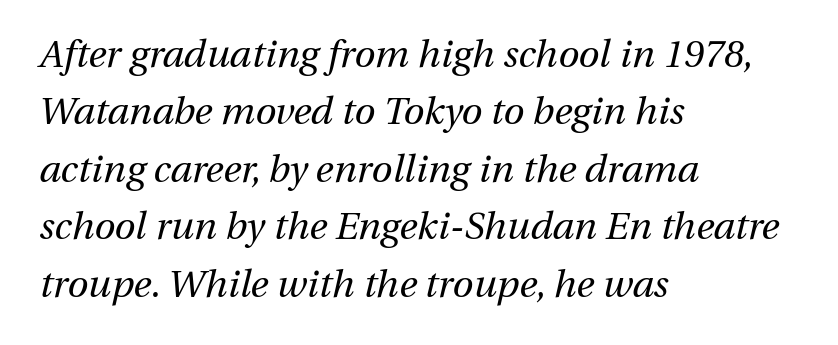
{"italic": "yes", "lean": "right", "slant_degrees": 13, "bold": "no", "weight": "regular", "width": "normal", "stroke_contrast": "medium", "x_height": "medium", "monospaced": "no", "underline": "no", "align": "left", "line_spacing": "normal", "line_spacing_ratio": 1.51, "letter_spacing": "normal", "letter_spacing_em": 0.0, "glyph_px": 38}
